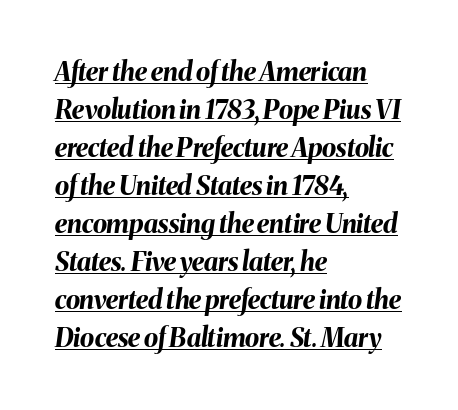
Q: Is the text bold? A: Yes.
Q: Is the text italic (slanted)? A: Yes, it leans right by about 8 degrees.
Q: Is the text underlined? A: Yes.
Q: How is the paragraph aligned? A: Left-aligned.
Q: Is the spacing between letters normal or unusually wide? A: Normal.
Q: Is the spacing between lines tight, normal or loose? A: Normal.
